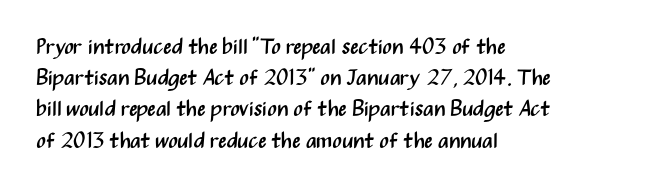
The image shows 22 px text type, upright; set left-aligned, normal line spacing (1.42x), normal letter spacing, not underlined.
